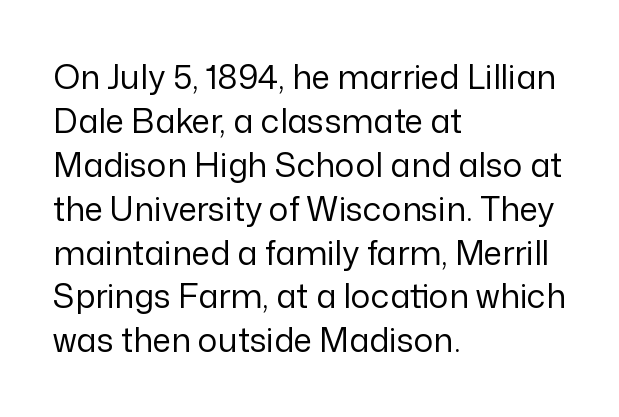
The letters carry no serifs — their stems end cleanly without finishing strokes. The paragraph has a hard left edge and a soft right edge. Is this a fixed-width face? No — the glyphs have proportional, varying widths. Notice how descenders clear the ascenders below comfortably — that's standard leading. The cut favours lightness, reaching ordinary text weight at its darkest. The type is set solid horizontally, with unmodified tracking.
